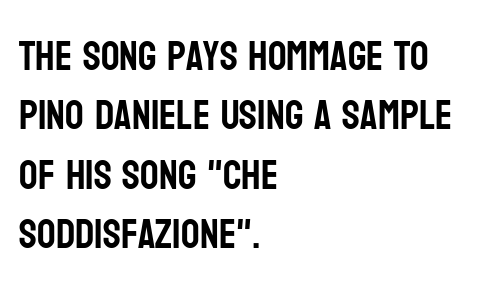
Q: Is the text italic (slanted)? A: No, it is upright.
Q: Is the typeface a serif or a sans-serif typeface? A: Sans-serif.
Q: Is the text underlined? A: No.
Q: How is the paragraph aligned? A: Left-aligned.
Q: Is the spacing between letters normal or unusually wide? A: Normal.
Q: Is the spacing between lines tight, normal or loose? A: Normal.
Q: Width (condensed, normal, or wide)? A: Condensed.
Q: Stroke contrast? A: Low.
Q: x-height? A: Large.
Q: Monospaced? A: No.
